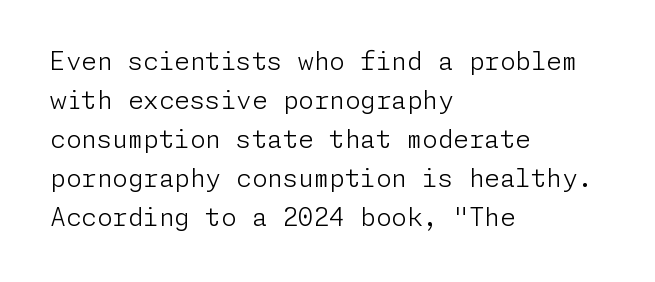
Q: Is the text bold? A: No.
Q: Is the text italic (slanted)? A: No, it is upright.
Q: Is the text underlined? A: No.
Q: How is the paragraph aligned? A: Left-aligned.
Q: Is the spacing between letters normal or unusually wide? A: Normal.
Q: Is the spacing between lines tight, normal or loose? A: Normal.
